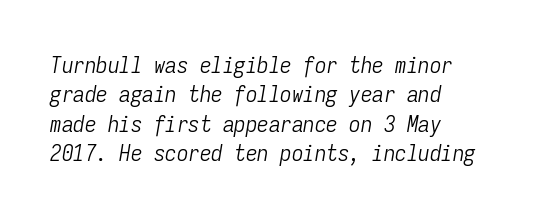
Q: Is the text bold? A: No.
Q: Is the text italic (slanted)? A: Yes, it leans right by about 9 degrees.
Q: Is the text underlined? A: No.
Q: How is the paragraph aligned? A: Left-aligned.
Q: Is the spacing between letters normal or unusually wide? A: Normal.
Q: Is the spacing between lines tight, normal or loose? A: Normal.
